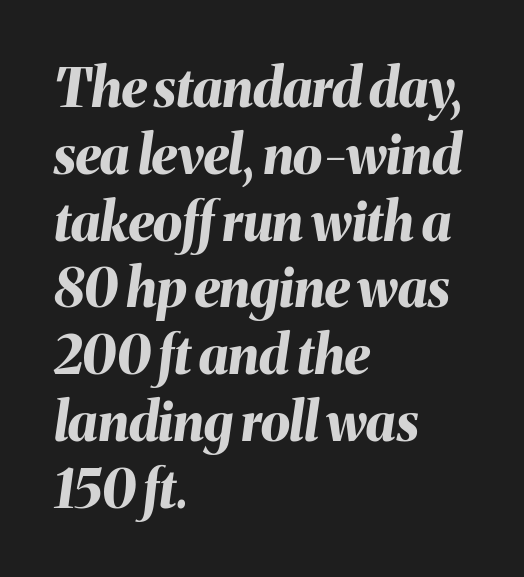
{"italic": "yes", "lean": "right", "slant_degrees": 8, "bold": "yes", "weight": "bold", "width": "normal", "stroke_contrast": "medium", "x_height": "medium", "monospaced": "no", "underline": "no", "align": "left", "line_spacing": "normal", "line_spacing_ratio": 1.26, "letter_spacing": "normal", "letter_spacing_em": 0.0, "glyph_px": 53}
